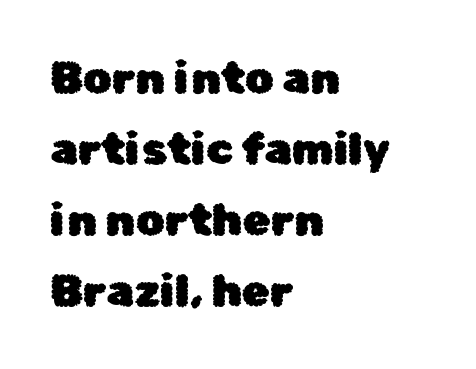
{"serif": "no", "italic": "no", "width": "normal", "stroke_contrast": "low", "x_height": "medium", "monospaced": "no", "underline": "no", "align": "left", "line_spacing": "normal", "line_spacing_ratio": 1.58, "letter_spacing": "normal", "letter_spacing_em": 0.0, "glyph_px": 45}
